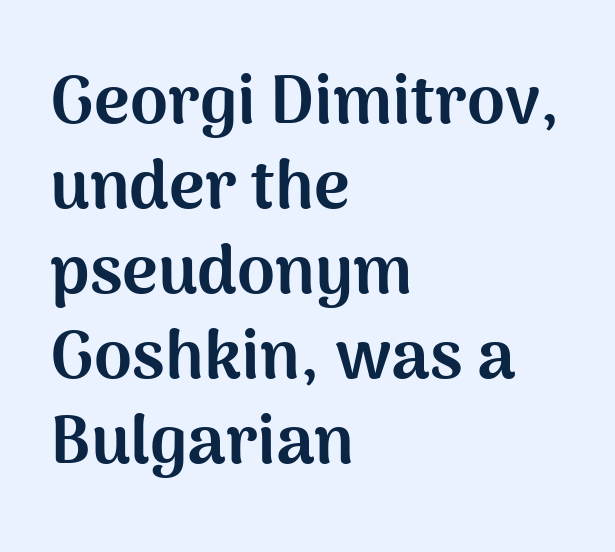
Unlike a traditional serif, this face leaves its strokes unadorned. Horizontal alignment here is leftward, the default for most running prose. The zone under the glyphs is completely vacant. Spacing verdict: proportional, widths tailored to each character. There is no visible air inserted between adjacent glyphs. Successive baselines arrive at the customary interval.
